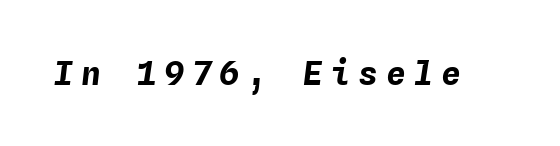
{"italic": "yes", "lean": "right", "slant_degrees": 4, "bold": "yes", "weight": "bold", "width": "normal", "stroke_contrast": "low", "x_height": "medium", "monospaced": "yes", "underline": "no", "letter_spacing": "wide", "letter_spacing_em": 0.24, "glyph_px": 33}
